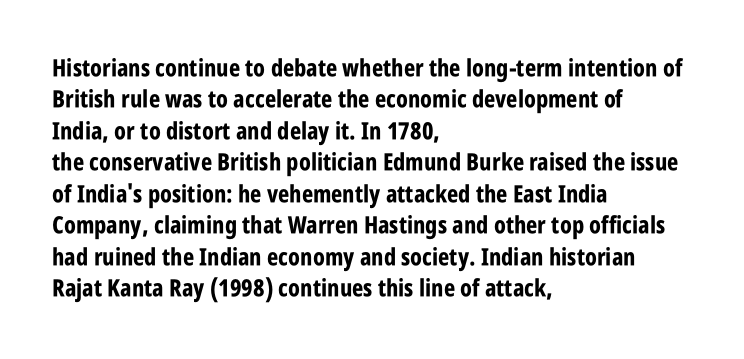
Caption: standard tracking, unaltered. In CSS terms this would be text-align: left. Unlike italic type, these characters show no tilt at all. A dark, heavy texture on the line: the type is bold.
